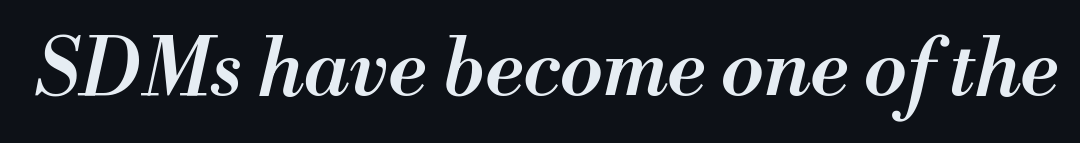
Q: Is the text bold? A: Semi-bold.
Q: Is the text italic (slanted)? A: Yes, it leans right by about 13 degrees.
Q: Is the text underlined? A: No.
Q: Is the spacing between letters normal or unusually wide? A: Normal.
Q: Width (condensed, normal, or wide)? A: Normal.
Q: Stroke contrast? A: Medium.
Q: x-height? A: Small.
Q: Monospaced? A: No.
